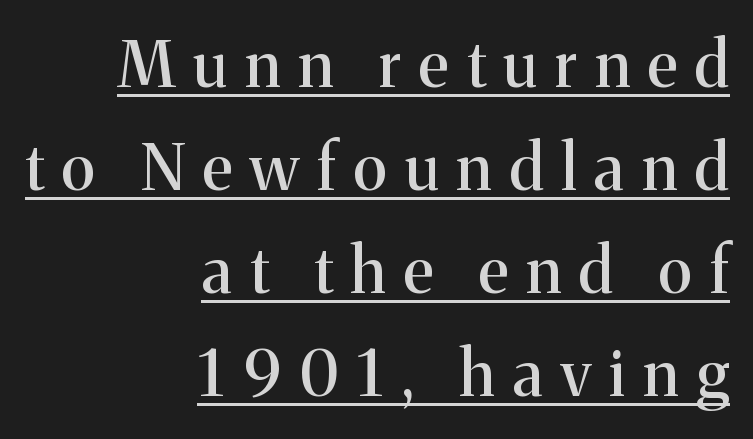
{"serif": "yes", "italic": "no", "width": "normal", "stroke_contrast": "medium", "x_height": "medium", "monospaced": "no", "underline": "yes", "align": "right", "line_spacing": "normal", "line_spacing_ratio": 1.61, "letter_spacing": "wide", "letter_spacing_em": 0.28, "glyph_px": 64}
